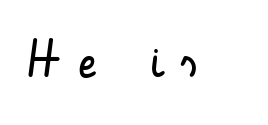
Q: Is the text bold? A: No.
Q: Is the text italic (slanted)? A: No, it is upright.
Q: Is the typeface a serif or a sans-serif typeface? A: Sans-serif.
Q: Is the text underlined? A: No.
Q: Is the spacing between letters normal or unusually wide? A: Unusually wide.
Q: Width (condensed, normal, or wide)? A: Condensed.
Q: Stroke contrast? A: Low.
Q: x-height? A: Small.
Q: Monospaced? A: No.
